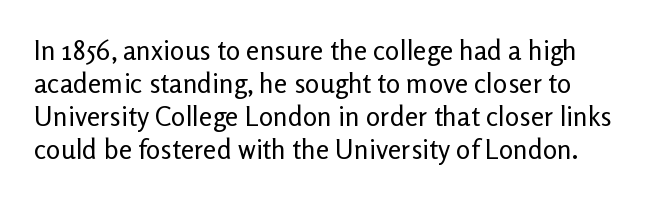
The letters stand upright; this is a roman face. Stroke thickness stays within the range of a standard reading face or lighter. Letter spacing: default. Letters rest on an invisible, unmarked baseline.
